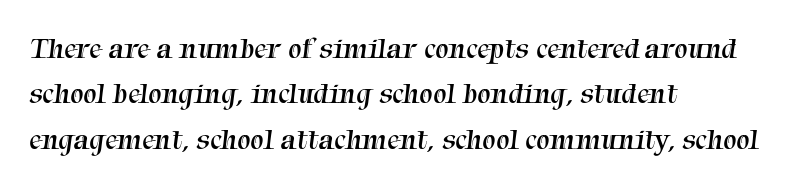
The image shows 30 px regular-weight serif type; set left-aligned, normal line spacing (1.51x), normal letter spacing, not underlined; medium stroke contrast and a medium x-height.
